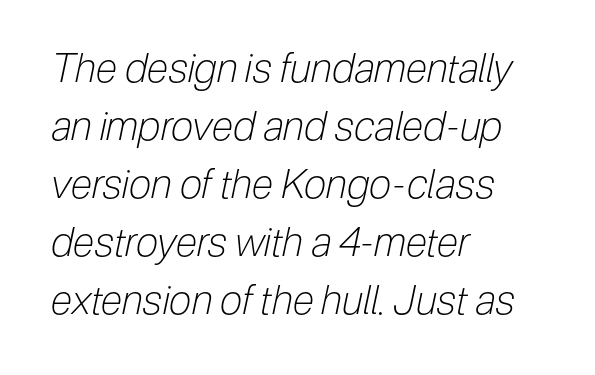
These glyphs show unthickened strokes, regular width or finer. How would I describe the line gaps? Plain and ordinary. Spacing verdict: proportional, widths tailored to each character. Does extra space separate the letters? No, they use regular spacing. No word sits above an underline.
